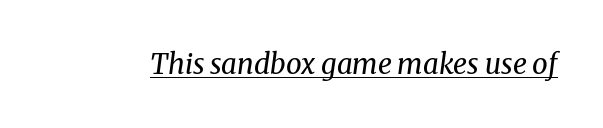
The image shows 28 px regular-weight serif type, italic (leaning right); set normal letter spacing, underlined; medium stroke contrast and a medium x-height.
